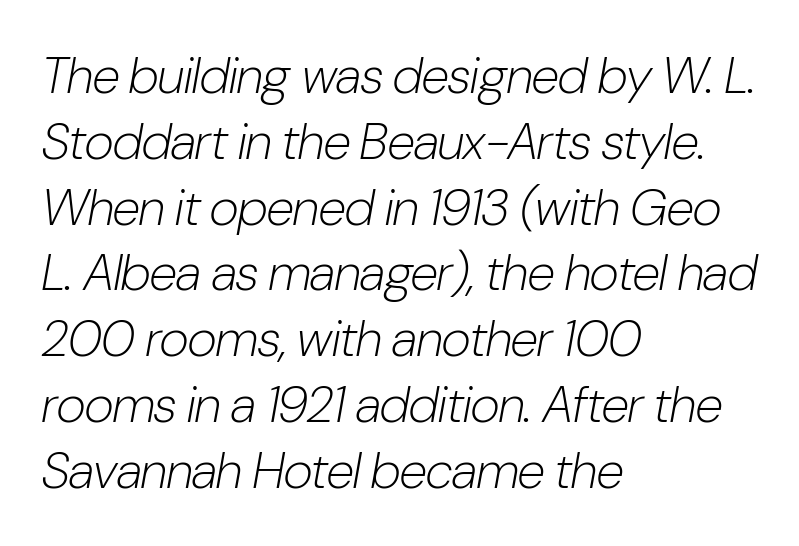
Q: Is the text bold? A: No.
Q: Is the text italic (slanted)? A: Yes, it leans right by about 10 degrees.
Q: Is the text underlined? A: No.
Q: How is the paragraph aligned? A: Left-aligned.
Q: Is the spacing between letters normal or unusually wide? A: Normal.
Q: Is the spacing between lines tight, normal or loose? A: Normal.
Q: Width (condensed, normal, or wide)? A: Condensed.
Q: Stroke contrast? A: Low.
Q: x-height? A: Medium.
Q: Monospaced? A: No.
